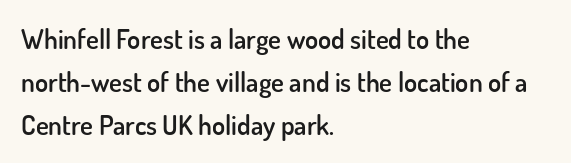
Decoration check: the copy has no underline. A classic flush-left, rag-right setting is used for this passage. Notice how descenders clear the ascenders below comfortably — that's standard leading. Tracking value appears to be zero — textbook default spacing.
